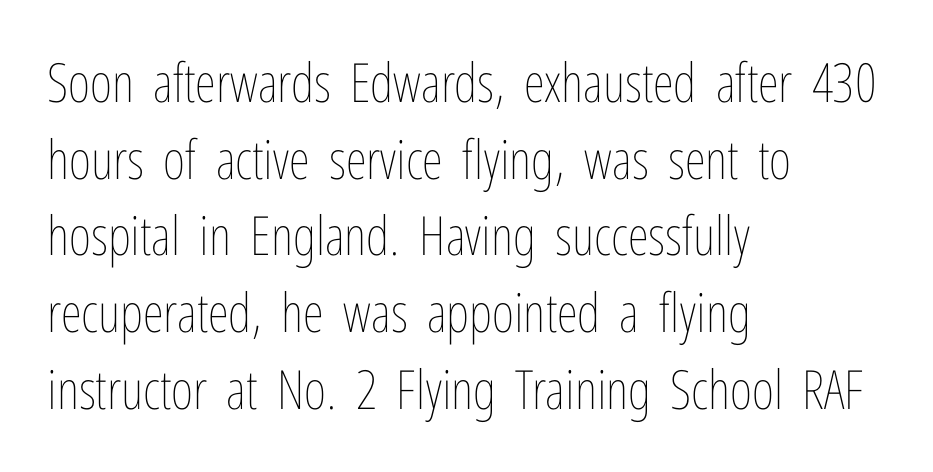
The image shows 54 px thin, condensed type, upright; set left-aligned, normal line spacing (1.42x), normal letter spacing, not underlined; low stroke contrast and a medium x-height.
